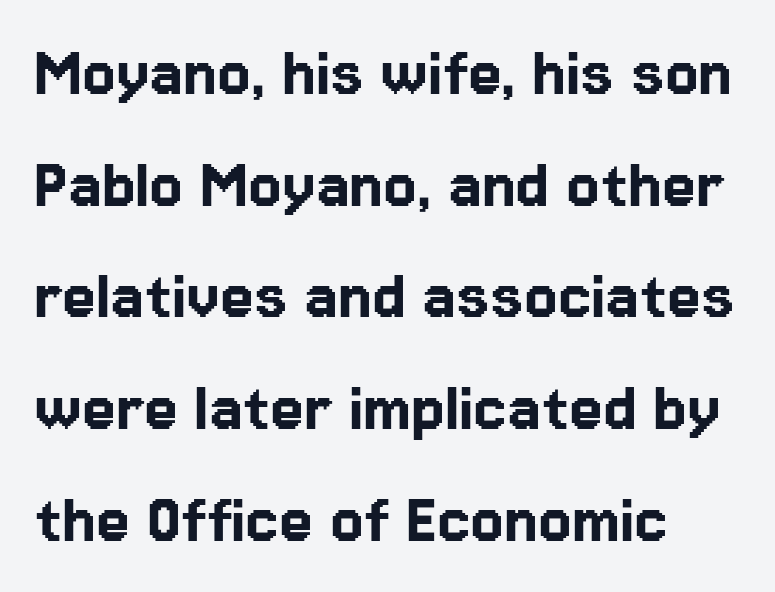
The image shows 76 px sans-serif type, upright; set left-aligned, normal line spacing (1.47x), normal letter spacing, not underlined; low stroke contrast and a medium x-height.
